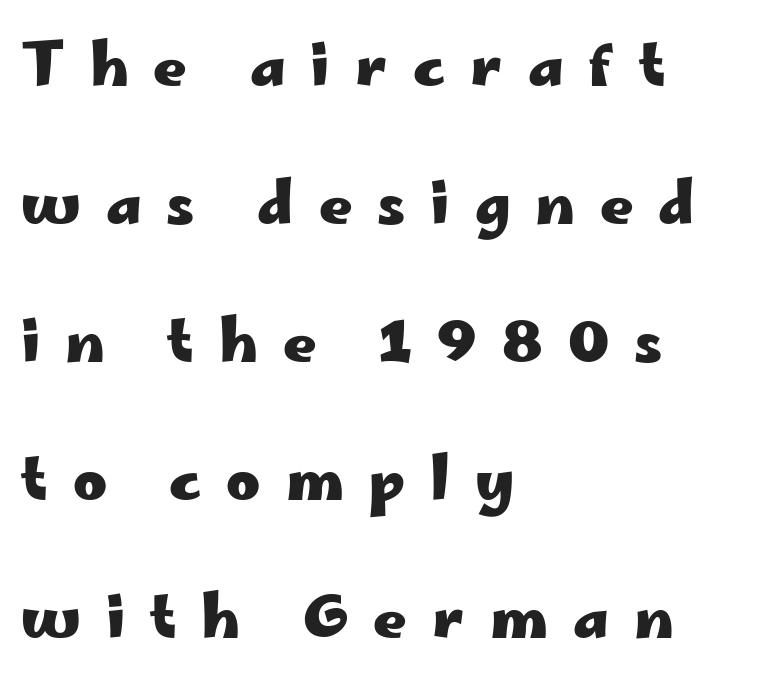
Q: Is the text bold? A: Yes.
Q: Is the text italic (slanted)? A: No, it is upright.
Q: Is the typeface a serif or a sans-serif typeface? A: Sans-serif.
Q: Is the text underlined? A: No.
Q: How is the paragraph aligned? A: Left-aligned.
Q: Is the spacing between letters normal or unusually wide? A: Unusually wide.
Q: Is the spacing between lines tight, normal or loose? A: Loose.
Q: Width (condensed, normal, or wide)? A: Wide.
Q: Stroke contrast? A: Low.
Q: x-height? A: Small.
Q: Monospaced? A: No.
